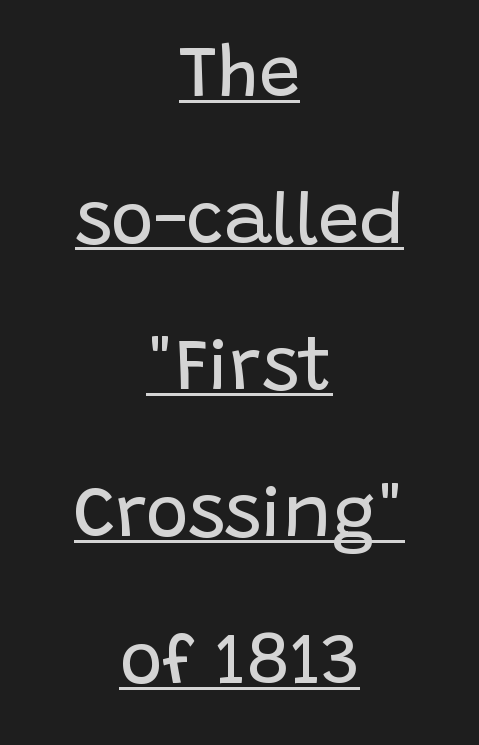
{"serif": "no", "italic": "no", "bold": "no", "weight": "regular", "width": "normal", "stroke_contrast": "low", "x_height": "large", "monospaced": "no", "underline": "yes", "align": "center", "line_spacing": "loose", "line_spacing_ratio": 2.01, "letter_spacing": "normal", "letter_spacing_em": 0.0, "glyph_px": 73}
